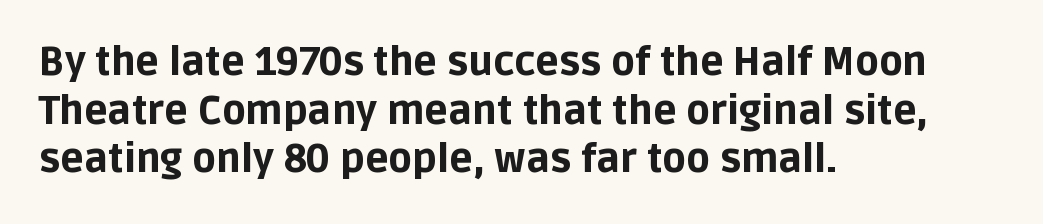
The image shows 39 px bold sans-serif type, upright; set left-aligned, normal line spacing (1.25x), normal letter spacing, not underlined; low stroke contrast and a large x-height.
